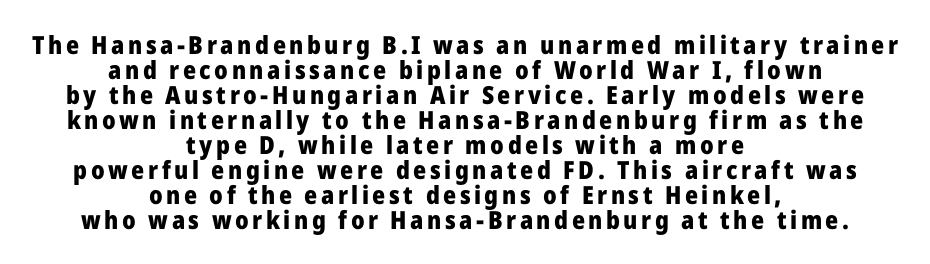
A centered setting, common on invitations and titles, is used for this passage. Only glyphs here, with clear space below each row. In terms of leading, this rendering errs on the cramped side. Students, this is bold: see how much ink each stroke carries. Posture: upright roman.
